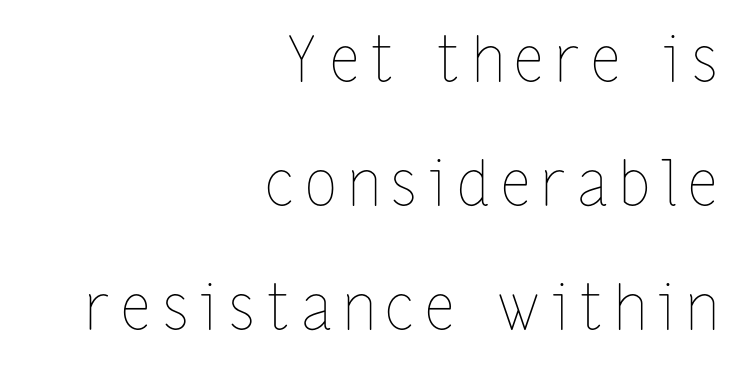
{"italic": "no", "bold": "no", "weight": "thin", "width": "condensed", "stroke_contrast": "low", "x_height": "medium", "monospaced": "no", "underline": "no", "align": "right", "line_spacing": "loose", "line_spacing_ratio": 1.97, "letter_spacing": "wide", "letter_spacing_em": 0.2, "glyph_px": 63}
